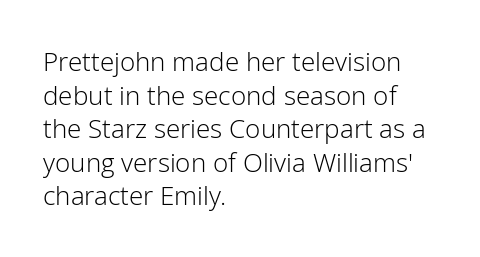
The image shows 26 px text type, upright; set left-aligned, normal line spacing (1.29x), normal letter spacing, not underlined.
